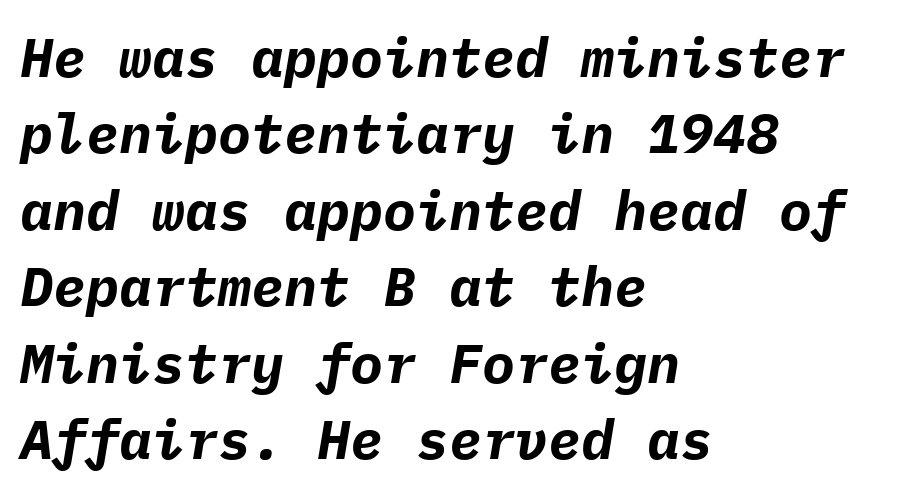
Its strokes are broad and dark, the hallmark of bold type. Alignment: flush left. In terms of leading, this rendering sits right in the middle. This sample has the even, mechanical cadence of fixed-width lettering. Italic: yes, the glyphs are oblique. There is no visible air inserted between adjacent glyphs.
